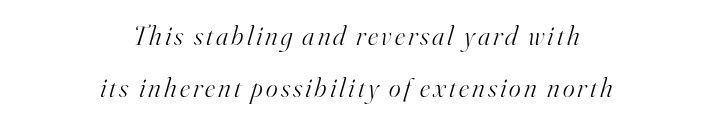
{"serif": "yes", "italic": "yes", "lean": "right", "slant_degrees": 16, "bold": "no", "weight": "light", "width": "normal", "stroke_contrast": "high", "x_height": "small", "monospaced": "no", "underline": "no", "align": "center", "line_spacing_ratio": 1.86, "glyph_px": 28}
